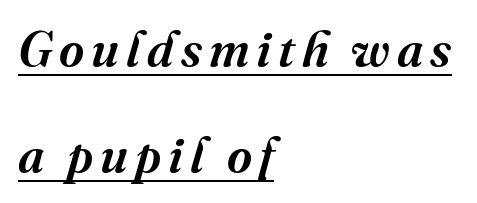
Q: Is the text bold? A: Semi-bold.
Q: Is the text italic (slanted)? A: Yes, it leans right by about 16 degrees.
Q: Is the typeface a serif or a sans-serif typeface? A: Serif.
Q: Is the text underlined? A: Yes.
Q: How is the paragraph aligned? A: Left-aligned.
Q: Is the spacing between lines tight, normal or loose? A: Loose.
Q: Width (condensed, normal, or wide)? A: Normal.
Q: Stroke contrast? A: Medium.
Q: x-height? A: Medium.
Q: Monospaced? A: No.
